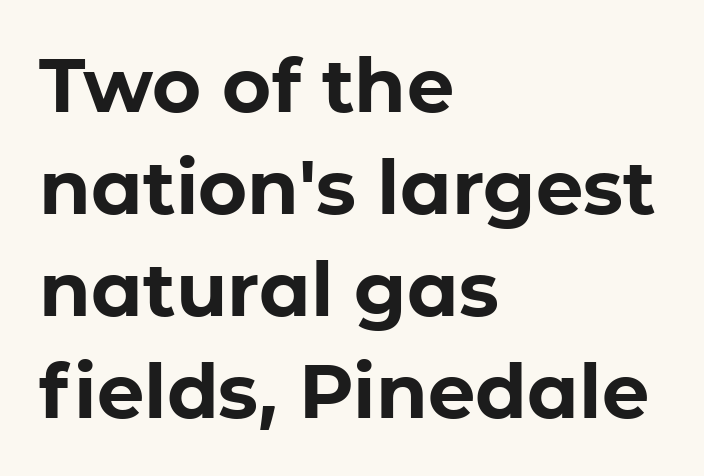
{"serif": "no", "italic": "no", "bold": "yes", "weight": "bold", "width": "normal", "stroke_contrast": "low", "x_height": "medium", "monospaced": "no", "underline": "no", "align": "left", "line_spacing": "normal", "line_spacing_ratio": 1.36, "letter_spacing": "normal", "letter_spacing_em": 0.0, "glyph_px": 75}
